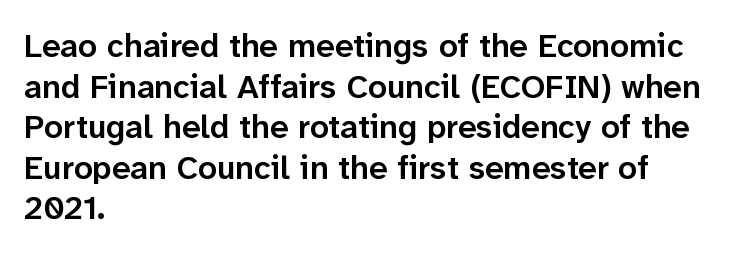
{"serif": "no", "italic": "no", "bold": "semi", "weight": "semibold", "width": "normal", "stroke_contrast": "low", "x_height": "medium", "monospaced": "no", "underline": "no", "align": "left", "line_spacing_ratio": 1.23, "letter_spacing": "normal", "letter_spacing_em": 0.0, "glyph_px": 33}
